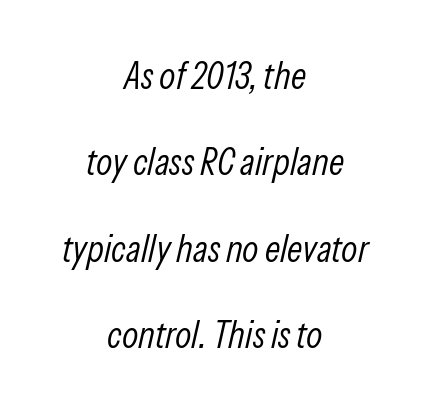
{"italic": "yes", "lean": "right", "slant_degrees": 13, "bold": "no", "weight": "light", "width": "condensed", "stroke_contrast": "low", "x_height": "medium", "monospaced": "no", "underline": "no", "align": "center", "line_spacing": "loose", "line_spacing_ratio": 2.27, "letter_spacing": "normal", "letter_spacing_em": 0.0, "glyph_px": 38}
